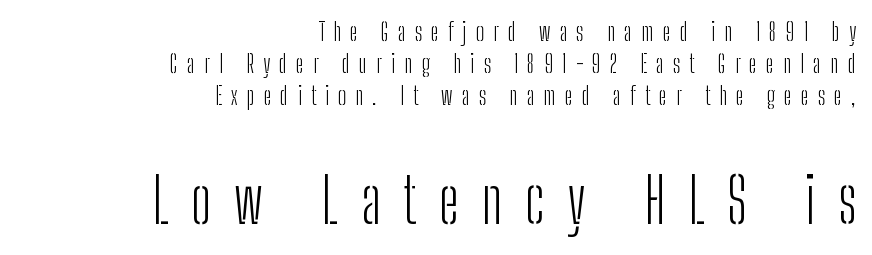
The font sits on the lighter half of the weight spectrum, regular included. Honestly, there is no underline to notice here at all. The second block has been scaled up relative to the first. Inter-character spacing is expanded well beyond the font's built-in metrics.
